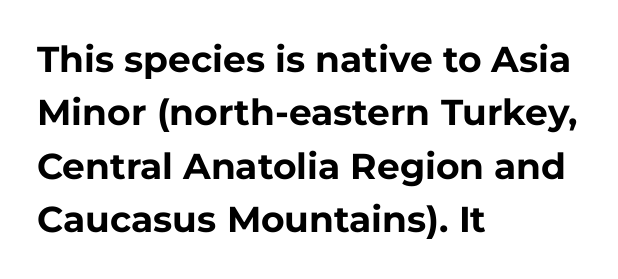
{"serif": "no", "italic": "no", "bold": "yes", "weight": "bold", "width": "normal", "stroke_contrast": "low", "x_height": "medium", "monospaced": "no", "underline": "no", "align": "left", "line_spacing": "normal", "line_spacing_ratio": 1.48, "letter_spacing": "normal", "letter_spacing_em": 0.0, "glyph_px": 36}
